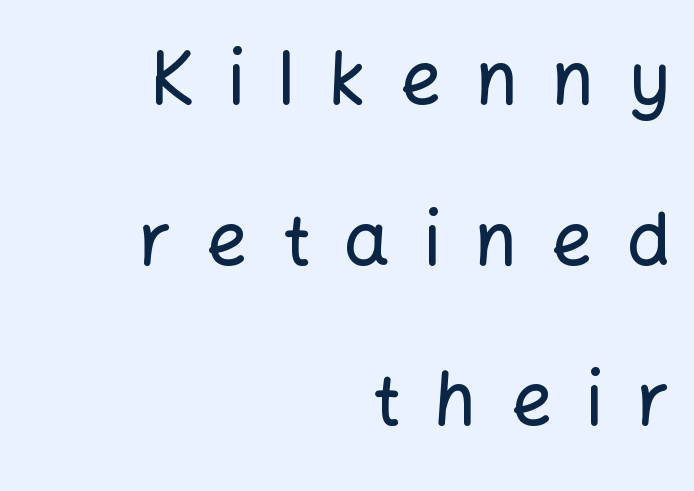
Q: Is the text italic (slanted)? A: No, it is upright.
Q: Is the typeface a serif or a sans-serif typeface? A: Sans-serif.
Q: Is the text underlined? A: No.
Q: How is the paragraph aligned? A: Right-aligned.
Q: Is the spacing between letters normal or unusually wide? A: Unusually wide.
Q: Is the spacing between lines tight, normal or loose? A: Loose.
Q: Width (condensed, normal, or wide)? A: Normal.
Q: Stroke contrast? A: Low.
Q: x-height? A: Medium.
Q: Monospaced? A: No.
